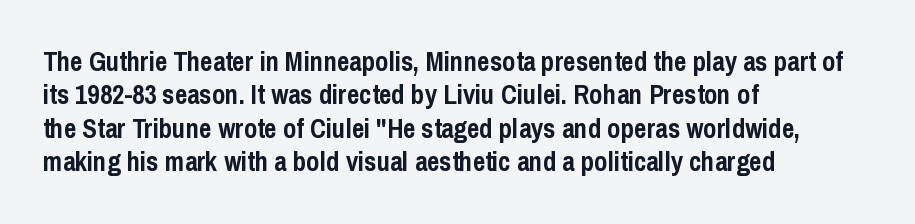
Q: Is the text bold? A: Yes.
Q: Is the text italic (slanted)? A: No, it is upright.
Q: Is the text underlined? A: No.
Q: How is the paragraph aligned? A: Left-aligned.
Q: Is the spacing between letters normal or unusually wide? A: Normal.
